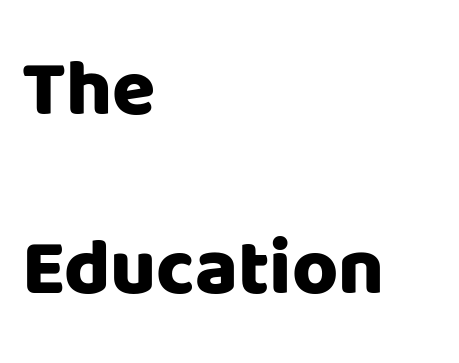
The image shows 79 px heavy sans-serif type, upright; set left-aligned, loose line spacing (2.26x), normal letter spacing, not underlined; low stroke contrast and a large x-height.
